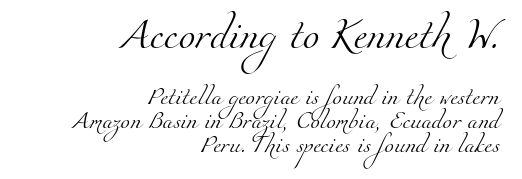
Q: Is the text bold? A: No.
Q: Is the typeface a serif or a sans-serif typeface? A: Serif.
Q: Is the text underlined? A: No.
Q: How is the paragraph aligned? A: Right-aligned.
Q: Is the spacing between letters normal or unusually wide? A: Normal.
Q: Is the spacing between lines tight, normal or loose? A: Normal.
Q: Which block of text is set in a larger size, the first (top) or the second (bottom)? A: The first (top) one.
Q: Width (condensed, normal, or wide)? A: Normal.
Q: Stroke contrast? A: Medium.
Q: x-height? A: Small.
Q: Monospaced? A: No.
